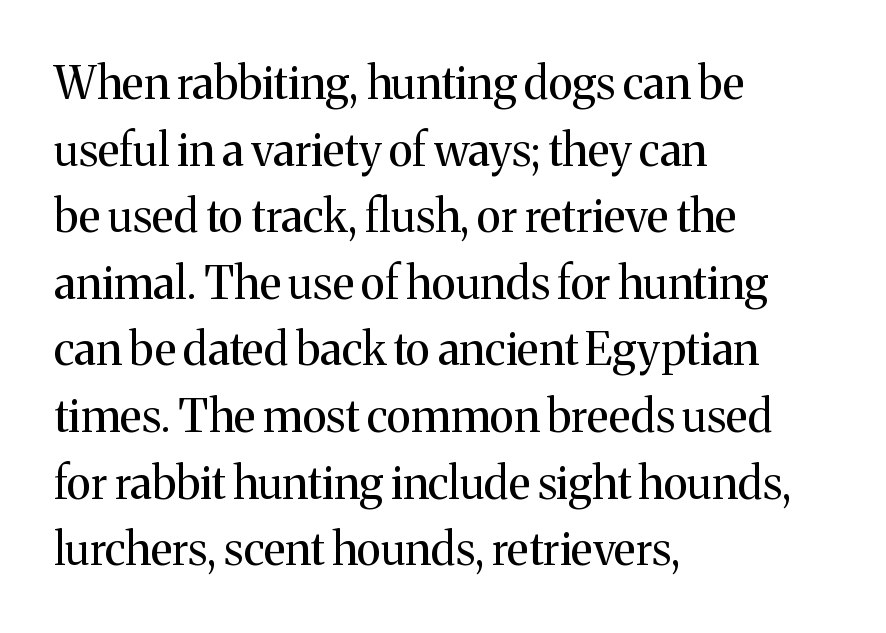
Q: Is the text bold? A: No.
Q: Is the text italic (slanted)? A: No, it is upright.
Q: Is the typeface a serif or a sans-serif typeface? A: Serif.
Q: Is the text underlined? A: No.
Q: How is the paragraph aligned? A: Left-aligned.
Q: Is the spacing between letters normal or unusually wide? A: Normal.
Q: Is the spacing between lines tight, normal or loose? A: Normal.
Q: Width (condensed, normal, or wide)? A: Normal.
Q: Stroke contrast? A: Medium.
Q: x-height? A: Medium.
Q: Monospaced? A: No.
